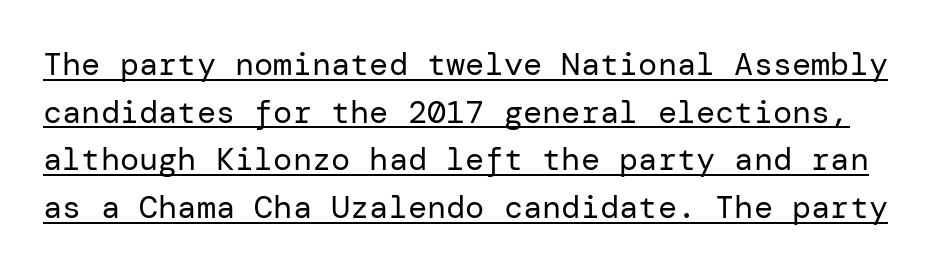
{"serif": "no", "italic": "no", "bold": "no", "weight": "regular", "width": "normal", "stroke_contrast": "low", "x_height": "medium", "underline": "yes", "line_spacing": "normal", "line_spacing_ratio": 1.49, "letter_spacing": "normal", "letter_spacing_em": 0.0, "glyph_px": 32}
